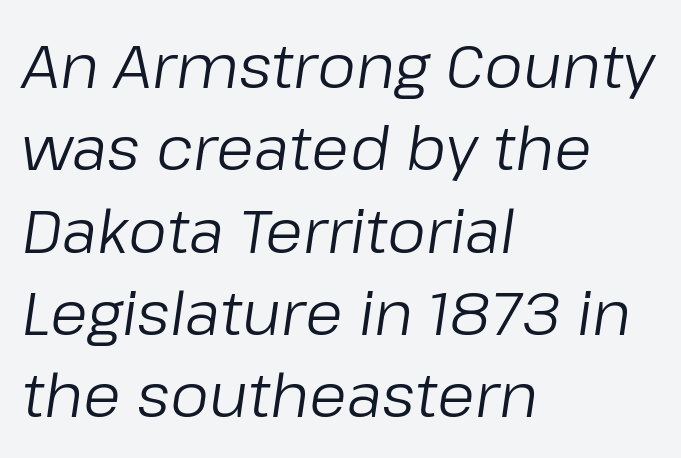
{"italic": "yes", "lean": "right", "slant_degrees": 8, "bold": "no", "weight": "regular", "width": "normal", "stroke_contrast": "low", "x_height": "medium", "monospaced": "no", "underline": "no", "align": "left", "line_spacing": "normal", "line_spacing_ratio": 1.35, "letter_spacing": "normal", "letter_spacing_em": 0.0, "glyph_px": 61}
